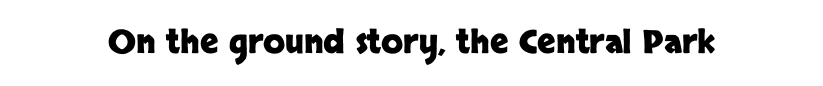
What stands out about the letter spacing? Nothing — it is the standard amount. Character widths vary here, with narrow letters taking less room than wide ones. Letters rest on an invisible, unmarked baseline. Heft: maximum for text — a bold. Note: no serifs on the glyphs. Quick note: not italic, upright.
